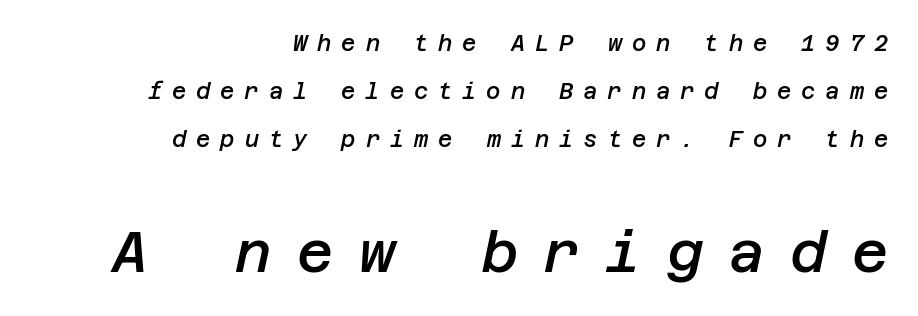
Q: Is the text bold? A: Semi-bold.
Q: Is the text italic (slanted)? A: Yes, it leans right by about 12 degrees.
Q: Is the text underlined? A: No.
Q: How is the paragraph aligned? A: Right-aligned.
Q: Is the spacing between letters normal or unusually wide? A: Unusually wide.
Q: Is the spacing between lines tight, normal or loose? A: Loose.
Q: Which block of text is set in a larger size, the first (top) or the second (bottom)? A: The second (bottom) one.
Q: Width (condensed, normal, or wide)? A: Normal.
Q: Stroke contrast? A: Low.
Q: x-height? A: Large.
